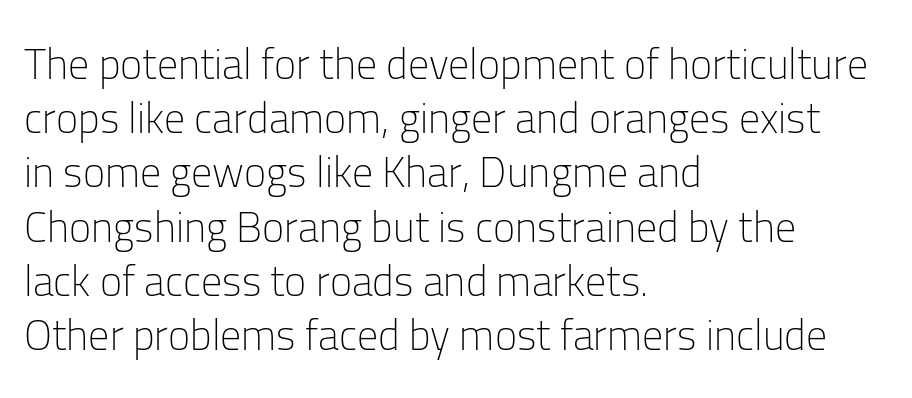
Q: Is the text bold? A: No.
Q: Is the text italic (slanted)? A: No, it is upright.
Q: Is the typeface a serif or a sans-serif typeface? A: Sans-serif.
Q: Is the text underlined? A: No.
Q: How is the paragraph aligned? A: Left-aligned.
Q: Is the spacing between letters normal or unusually wide? A: Normal.
Q: Is the spacing between lines tight, normal or loose? A: Normal.
Q: Width (condensed, normal, or wide)? A: Normal.
Q: Stroke contrast? A: Low.
Q: x-height? A: Medium.
Q: Monospaced? A: No.
